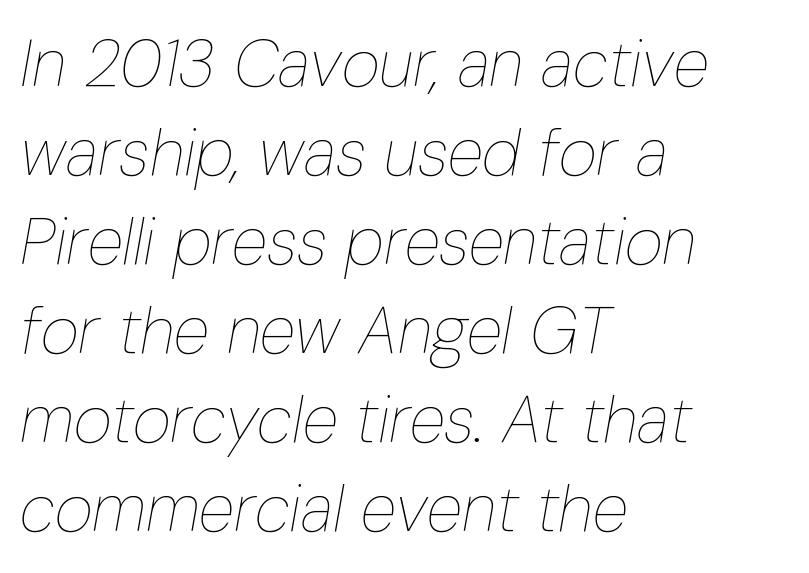
The image shows 66 px thin, condensed type, italic (leaning right); set left-aligned, normal line spacing (1.35x), normal letter spacing, not underlined; low stroke contrast and a medium x-height.
